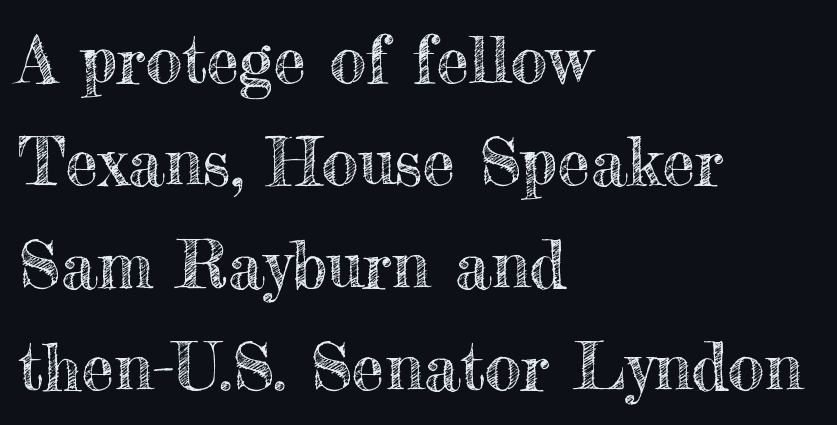
Italic: no, the glyphs are upright roman. Vertically, the passage feels balanced, rows spaced as you'd expect. Here the glyphs are tracked normally, forming tight word shapes. This sample is left-justified, so line endings fall wherever the words run out. Think of a printed novel: that variable character pitch is what you see here. Just letters on the line, the space beneath them empty.
